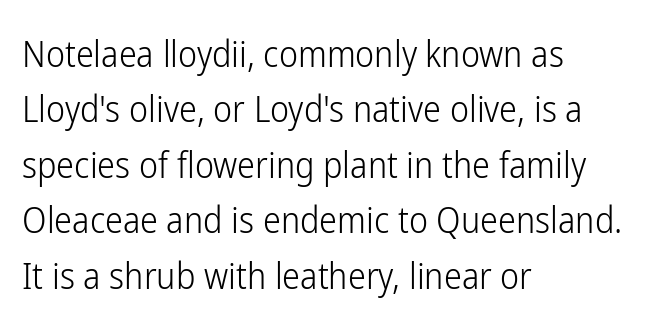
A typesetter would call this proportional, since set widths differ per character. Regarding serifs, this sample does without them. Stems here are at most as thick as an everyday book face. The leading is moderate, giving the passage an even texture.
